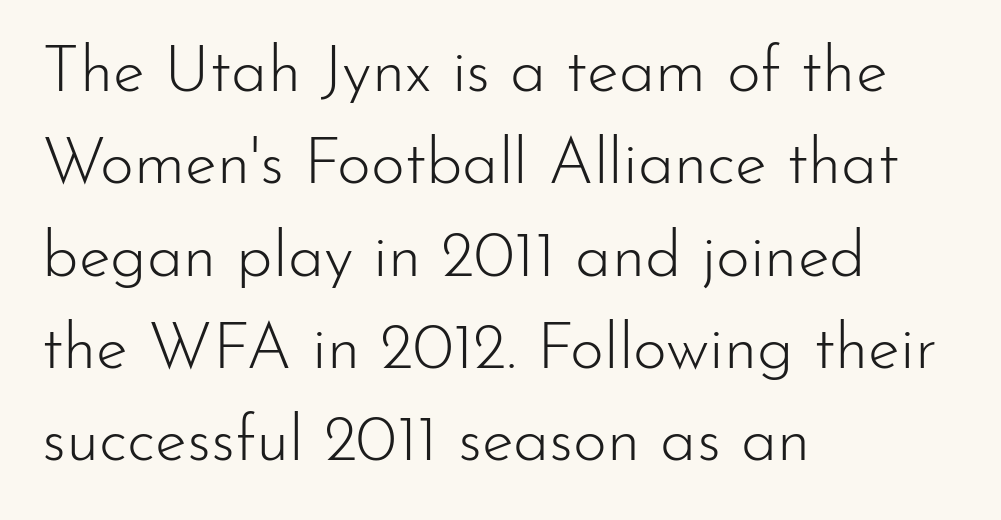
The face used here is a sans, in the tradition of grotesques and geometrics. Style check: upright. Teacher's note: observe the even left margin — that is flush-left alignment. Leading: standard. Heaviness? Minimal to ordinary, like unemphasized prose. Default kerning and tracking; the words read as compact shapes.
